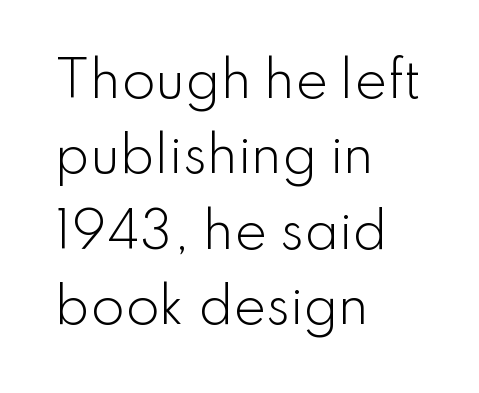
This sample is left-justified, so line endings fall wherever the words run out. The lettering holds an erect, upright posture throughout. These lines sit exactly where default settings would place them. You can tell from the bare stems that sans-serif type was used. The letterforms sit at book weight or below.
